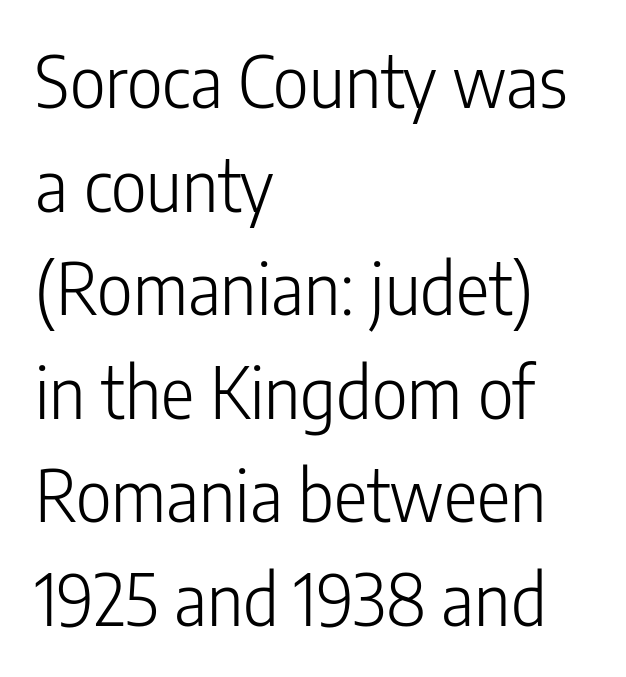
A classic flush-left, rag-right setting is used for this passage. The rendering keeps characters at their native spacing. The font sits on the lighter half of the weight spectrum, regular included. The passage shown stacks its lines at a standard gap. Looks like regular typesetting: each glyph gets only the width it needs. Just letters on the line, the space beneath them empty.
